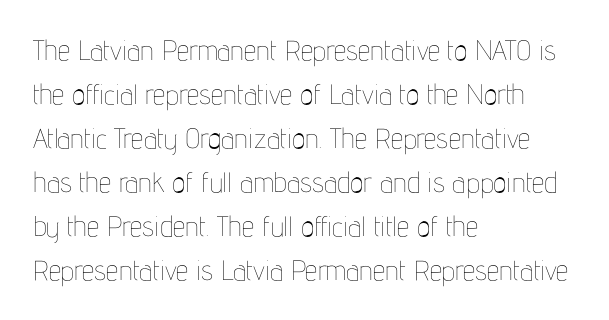
The image shows 28 px thin, condensed type, upright; set left-aligned, normal line spacing (1.57x), normal letter spacing, not underlined; low stroke contrast and a medium x-height.
